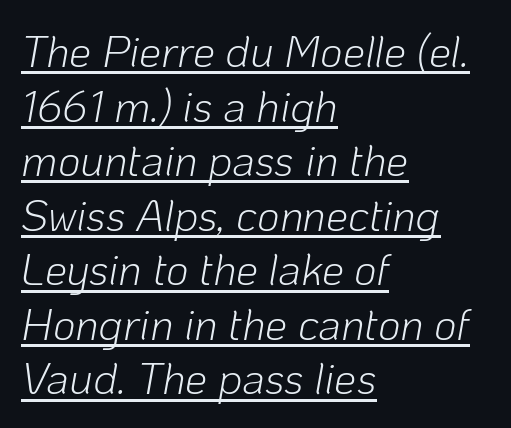
The image shows 44 px light type, italic (leaning right); set left-aligned, line spacing 1.24x, normal letter spacing, underlined; low stroke contrast and a medium x-height.
